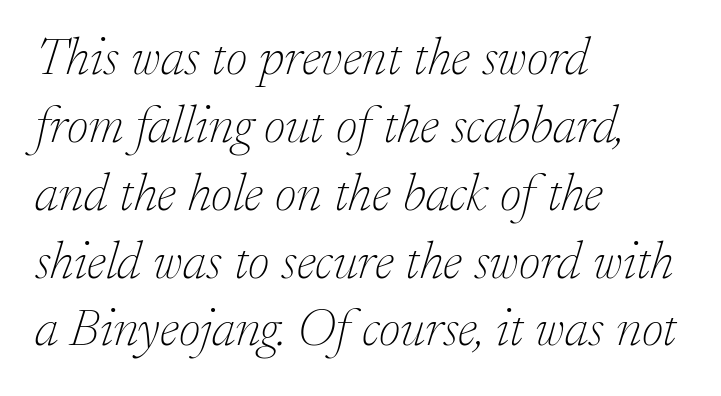
Q: Is the text bold? A: No.
Q: Is the text italic (slanted)? A: Yes, it leans right by about 17 degrees.
Q: Is the typeface a serif or a sans-serif typeface? A: Serif.
Q: Is the text underlined? A: No.
Q: How is the paragraph aligned? A: Left-aligned.
Q: Is the spacing between letters normal or unusually wide? A: Normal.
Q: Is the spacing between lines tight, normal or loose? A: Normal.
Q: Width (condensed, normal, or wide)? A: Normal.
Q: Stroke contrast? A: Low.
Q: x-height? A: Small.
Q: Monospaced? A: No.
